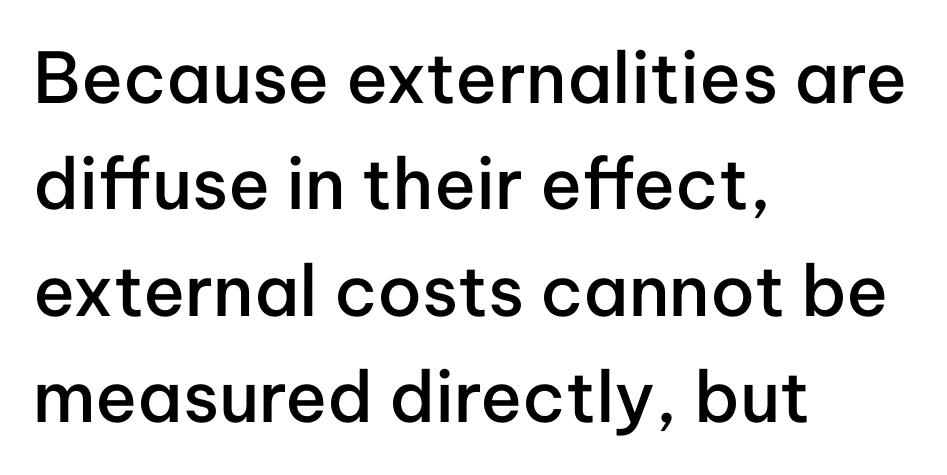
Typographic density is moderately raised because the face is semibold. Left-aligned paragraph, ragged on the right. Words float on clear page, feet unadorned. Font category for this specimen: sans-serif. Tracking value appears to be zero — textbook default spacing.
